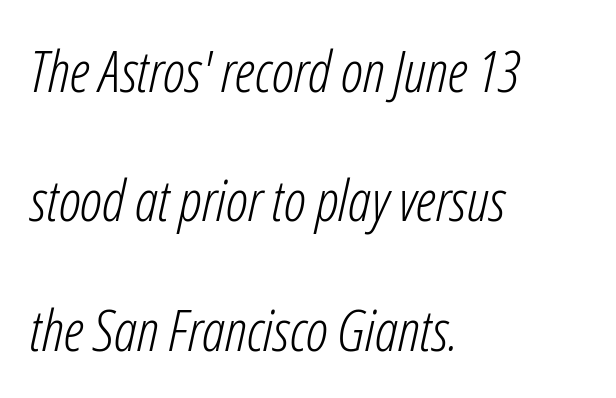
Italic? Definitely — the glyphs are oblique. Inter-character spacing is left at the font's built-in metrics. The weight would be labelled regular, book, light, or lighter still. Loosely led — the rows are spread out. Has an underline been added? It has not.
